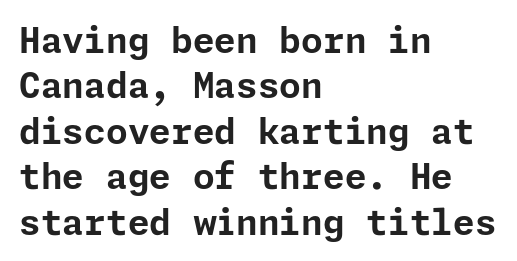
Q: Is the text bold? A: Yes.
Q: Is the text italic (slanted)? A: No, it is upright.
Q: Is the typeface a serif or a sans-serif typeface? A: Sans-serif.
Q: Is the text underlined? A: No.
Q: How is the paragraph aligned? A: Left-aligned.
Q: Is the spacing between letters normal or unusually wide? A: Normal.
Q: Is the spacing between lines tight, normal or loose? A: Normal.
Q: Width (condensed, normal, or wide)? A: Normal.
Q: Stroke contrast? A: Low.
Q: x-height? A: Medium.
